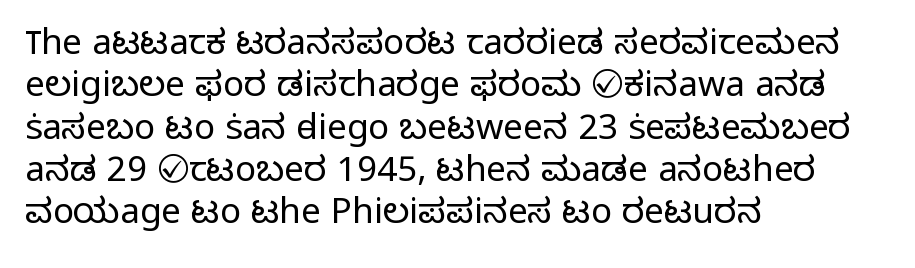
{"serif": "no", "italic": "no", "bold": "no", "weight": "light", "width": "normal", "stroke_contrast": "low", "x_height": "medium", "monospaced": "no", "underline": "no", "align": "left", "line_spacing_ratio": 1.21, "letter_spacing": "normal", "letter_spacing_em": 0.0, "glyph_px": 35}
